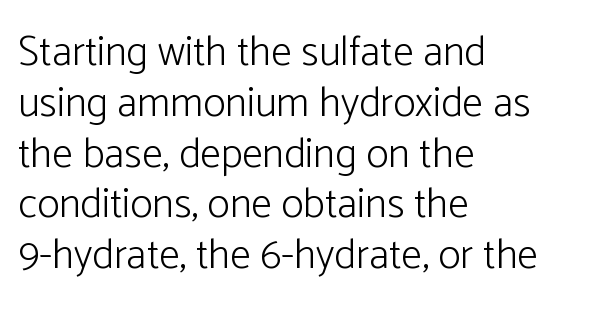
Q: Is the text bold? A: No.
Q: Is the text italic (slanted)? A: No, it is upright.
Q: Is the typeface a serif or a sans-serif typeface? A: Sans-serif.
Q: Is the text underlined? A: No.
Q: How is the paragraph aligned? A: Left-aligned.
Q: Is the spacing between letters normal or unusually wide? A: Normal.
Q: Width (condensed, normal, or wide)? A: Normal.
Q: Stroke contrast? A: Low.
Q: x-height? A: Medium.
Q: Monospaced? A: No.
